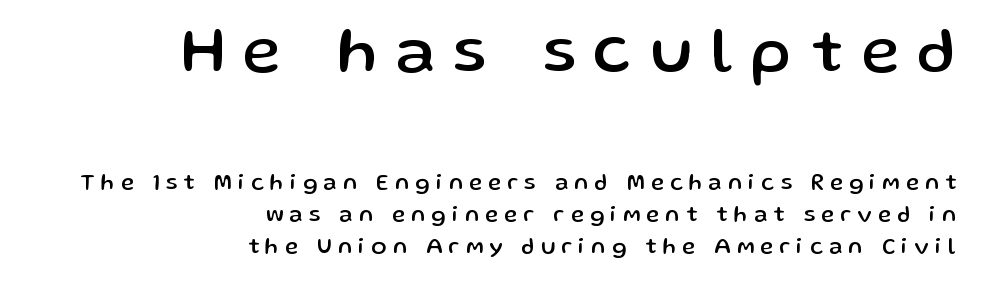
Only glyphs here, with clear space below each row. Short and long lines alike share a common ending point at right. A typesetter would call this proportional, since set widths differ per character. The type sits square on the baseline with zero lean. In this sample the first text group is rendered at the bigger scale.
